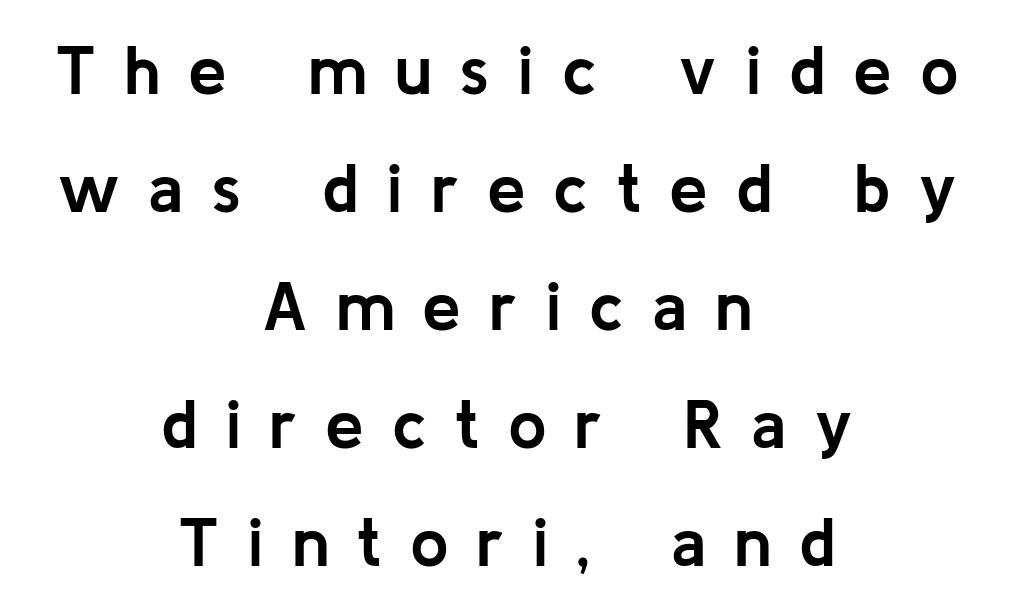
The image shows 69 px semibold sans-serif type, upright; set centered, line spacing 1.71x, unusually wide letter spacing (+0.4 em), not underlined; low stroke contrast and a medium x-height.
